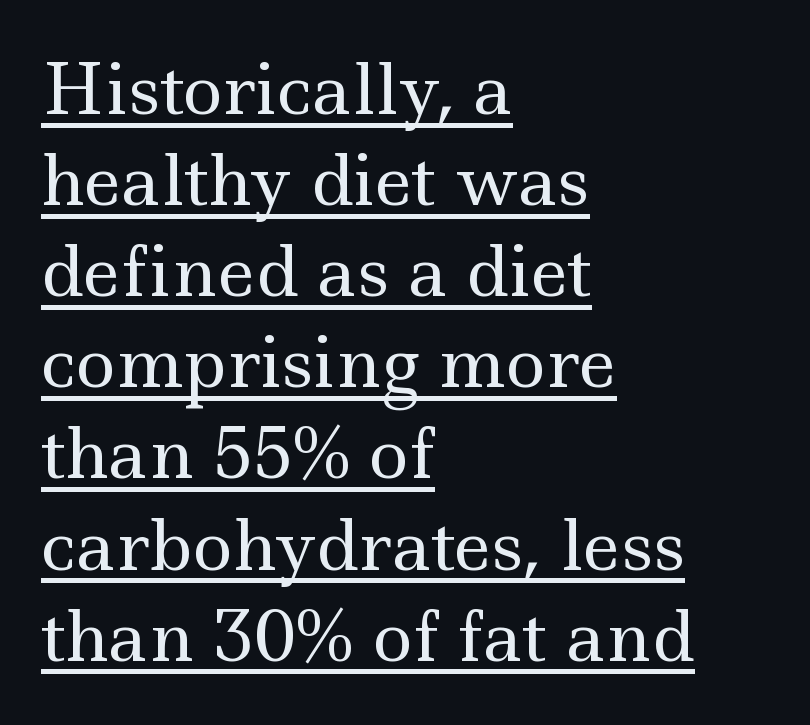
Upright lettering throughout. A rule runs beneath these lines of type. The line texture is even and compact thanks to regular tracking. The typesetting does not lean heavy: it is not bold. Leading: standard. I'd call this a serif setting — the letters wear small feet.
